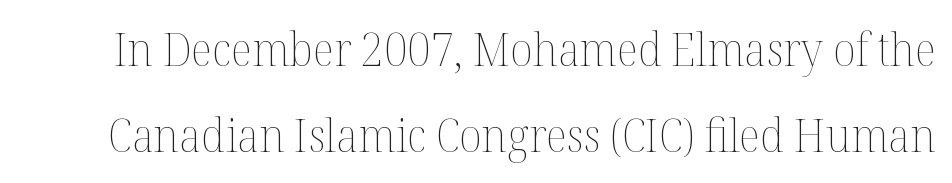
Q: Is the text bold? A: No.
Q: Is the text italic (slanted)? A: No, it is upright.
Q: Is the text underlined? A: No.
Q: Is the spacing between letters normal or unusually wide? A: Normal.
Q: Width (condensed, normal, or wide)? A: Normal.
Q: Stroke contrast? A: Medium.
Q: x-height? A: Medium.
Q: Monospaced? A: No.
